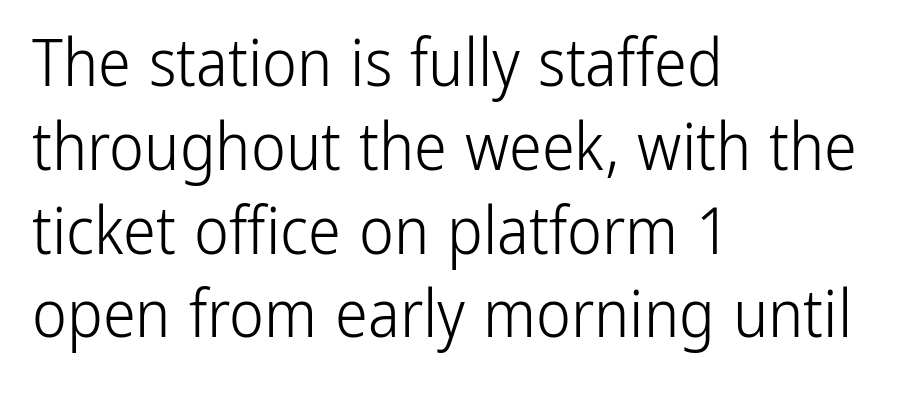
{"serif": "no", "italic": "no", "bold": "no", "weight": "light", "width": "condensed", "stroke_contrast": "low", "x_height": "medium", "monospaced": "no", "underline": "no", "align": "left", "line_spacing": "normal", "line_spacing_ratio": 1.27, "letter_spacing": "normal", "letter_spacing_em": 0.0, "glyph_px": 66}
